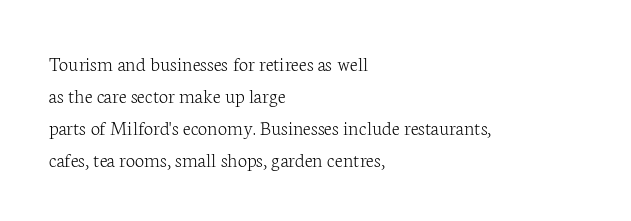
Vertical strokes here are truly vertical. The paragraph has a hard left edge and a soft right edge. The rendering uses a moderate line-height, typical for paragraphs. The cut favours lightness, reaching ordinary text weight at its darkest.
